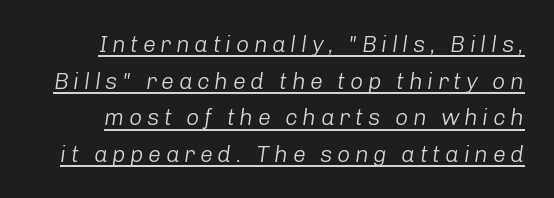
{"italic": "yes", "lean": "right", "slant_degrees": 8, "bold": "no", "underline": "yes", "line_spacing": "normal", "line_spacing_ratio": 1.59, "letter_spacing": "wide", "letter_spacing_em": 0.2, "glyph_px": 23}
